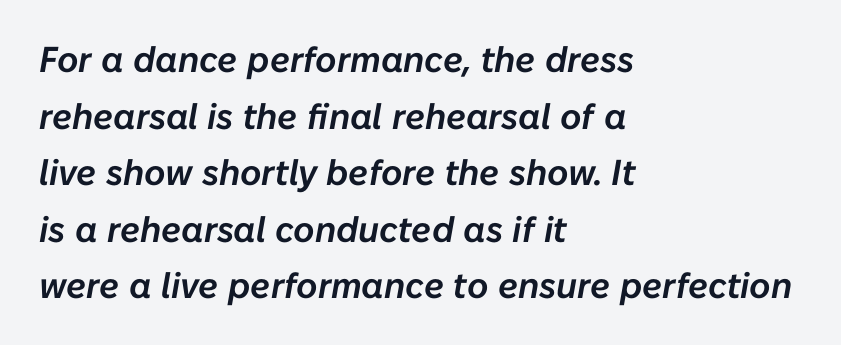
{"italic": "yes", "lean": "right", "slant_degrees": 10, "width": "normal", "stroke_contrast": "low", "x_height": "medium", "monospaced": "no", "underline": "no", "align": "left", "line_spacing": "normal", "line_spacing_ratio": 1.57, "letter_spacing": "normal", "letter_spacing_em": 0.0, "glyph_px": 36}
